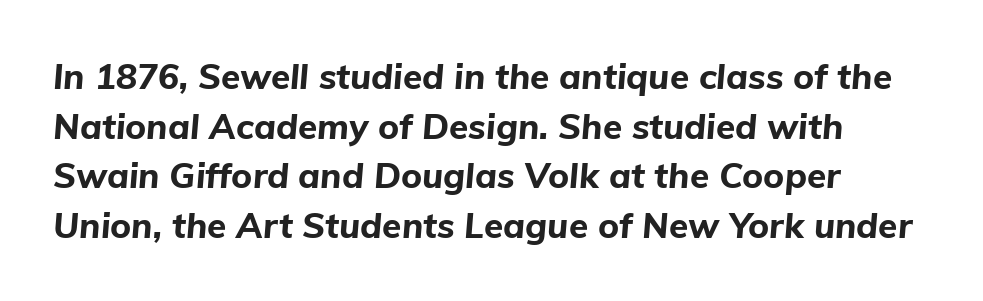
{"italic": "yes", "lean": "right", "slant_degrees": 5, "bold": "yes", "weight": "bold", "width": "normal", "stroke_contrast": "low", "x_height": "medium", "monospaced": "no", "underline": "no", "align": "left", "line_spacing": "normal", "line_spacing_ratio": 1.42, "letter_spacing": "normal", "letter_spacing_em": 0.0, "glyph_px": 35}
